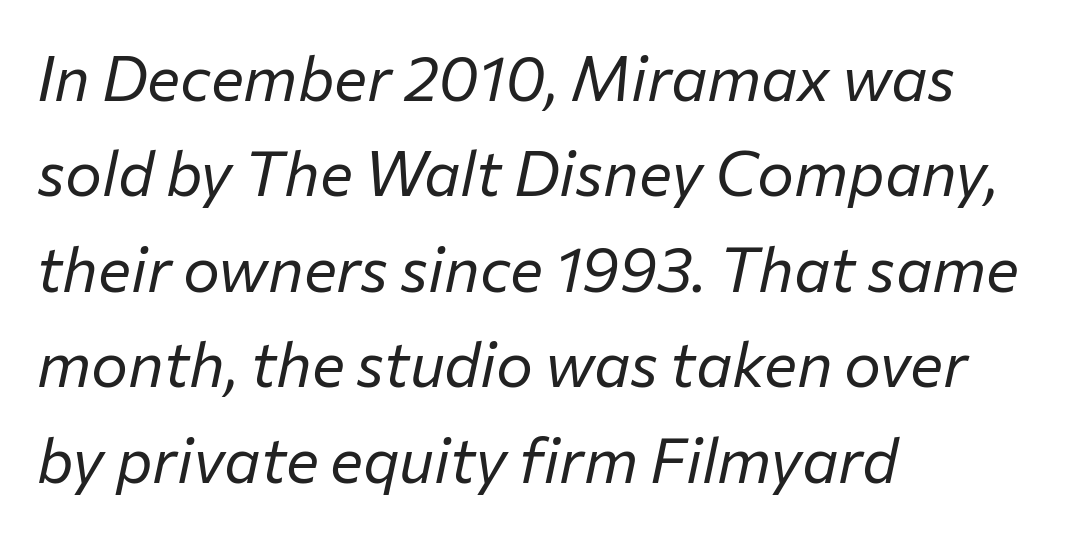
Q: Is the text bold? A: No.
Q: Is the text italic (slanted)? A: Yes, it leans right by about 12 degrees.
Q: Is the text underlined? A: No.
Q: How is the paragraph aligned? A: Left-aligned.
Q: Is the spacing between letters normal or unusually wide? A: Normal.
Q: Is the spacing between lines tight, normal or loose? A: Normal.
Q: Width (condensed, normal, or wide)? A: Normal.
Q: Stroke contrast? A: Low.
Q: x-height? A: Medium.
Q: Monospaced? A: No.
